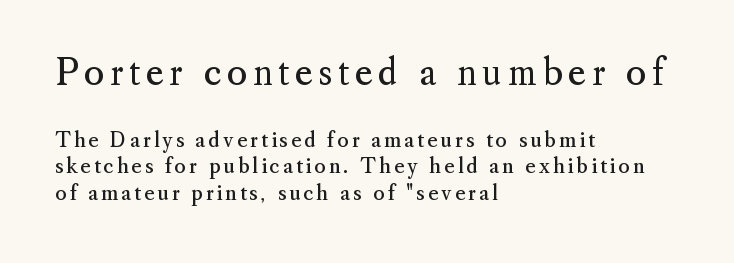
Type style note: has serifs. Each letter keeps its own natural width here, so spacing adapts to shape. The specimen omits any rule beneath the text block's lines. Note: larger setting up top, smaller setting below. Is there much room between lines? A standard amount, neither cramped nor airy. Vertical strokes here are truly vertical.
